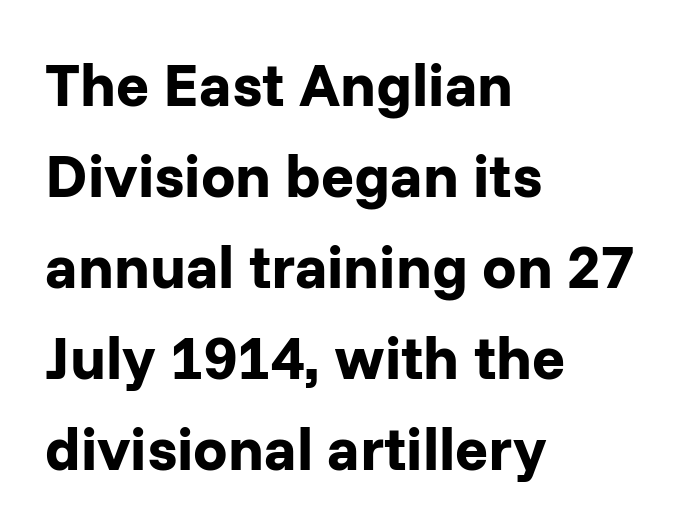
The image shows 61 px bold sans-serif type, upright; set left-aligned, normal line spacing (1.49x), normal letter spacing, not underlined; low stroke contrast and a medium x-height.
